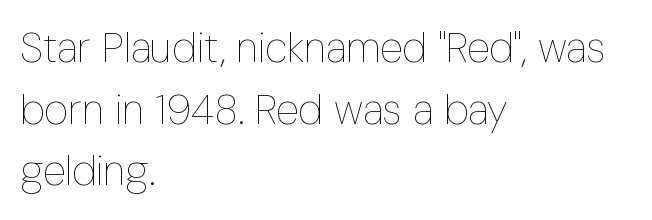
Q: Is the text bold? A: No.
Q: Is the text italic (slanted)? A: No, it is upright.
Q: Is the text underlined? A: No.
Q: How is the paragraph aligned? A: Left-aligned.
Q: Is the spacing between letters normal or unusually wide? A: Normal.
Q: Is the spacing between lines tight, normal or loose? A: Normal.
Q: Width (condensed, normal, or wide)? A: Condensed.
Q: Stroke contrast? A: Low.
Q: x-height? A: Medium.
Q: Monospaced? A: No.
